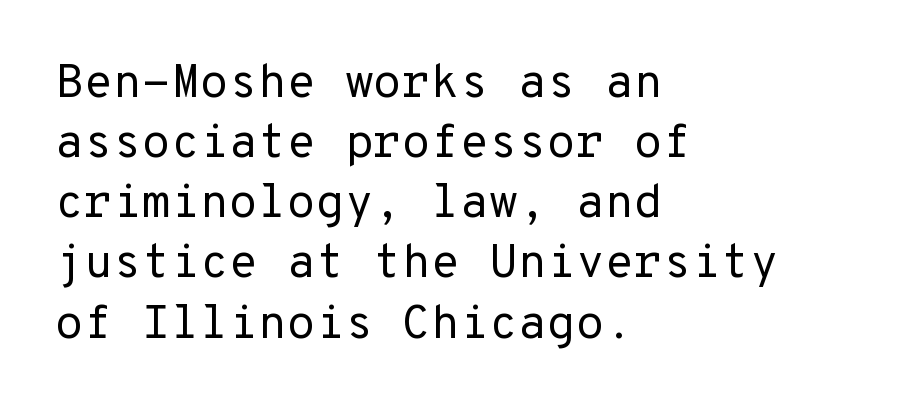
The gap between lines stays unmarked. The rendering uses a moderate line-height, typical for paragraphs. Every character here occupies the same horizontal width, giving the sample a typewriter-like rhythm. Layout note: lines flush left. The typeface has the unassuming heft of standard copy or less. Observe the absence of serifs on each vertical stroke in this sample.
